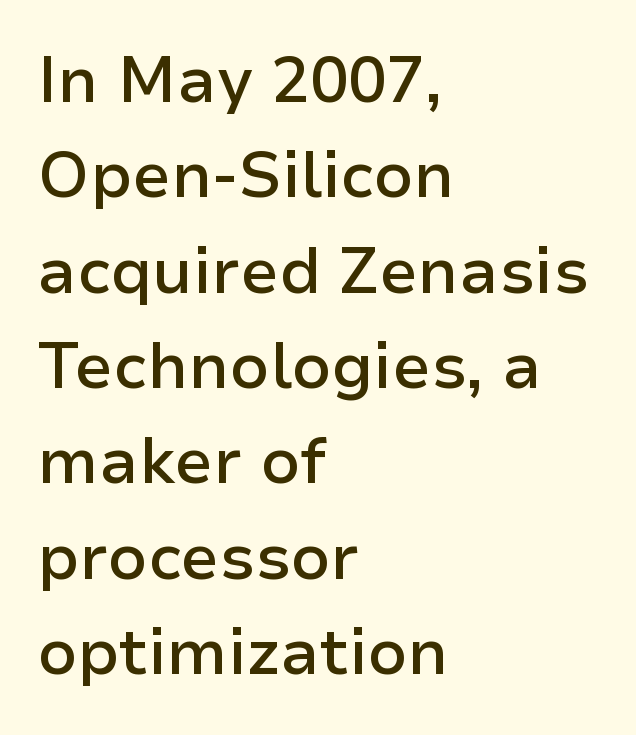
Q: Is the text bold? A: Semi-bold.
Q: Is the text italic (slanted)? A: No, it is upright.
Q: Is the typeface a serif or a sans-serif typeface? A: Sans-serif.
Q: Is the text underlined? A: No.
Q: How is the paragraph aligned? A: Left-aligned.
Q: Is the spacing between letters normal or unusually wide? A: Normal.
Q: Is the spacing between lines tight, normal or loose? A: Normal.
Q: Width (condensed, normal, or wide)? A: Normal.
Q: Stroke contrast? A: Low.
Q: x-height? A: Medium.
Q: Monospaced? A: No.
